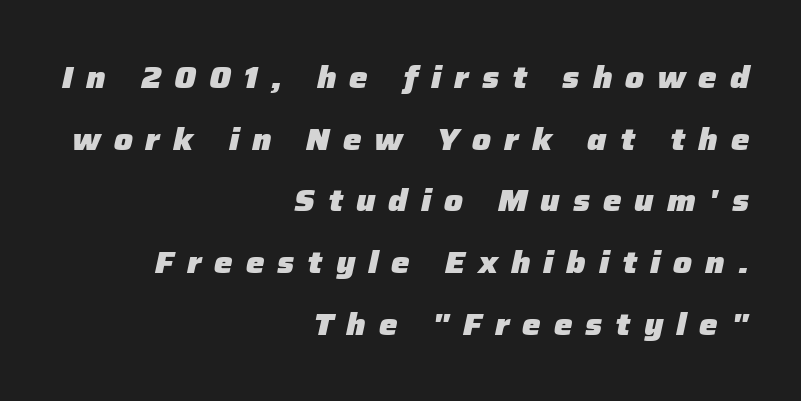
Q: Is the text bold? A: Yes.
Q: Is the text italic (slanted)? A: Yes, it leans right by about 12 degrees.
Q: Is the text underlined? A: No.
Q: How is the paragraph aligned? A: Right-aligned.
Q: Is the spacing between letters normal or unusually wide? A: Unusually wide.
Q: Is the spacing between lines tight, normal or loose? A: Loose.
Q: Width (condensed, normal, or wide)? A: Normal.
Q: Stroke contrast? A: Low.
Q: x-height? A: Medium.
Q: Monospaced? A: No.
